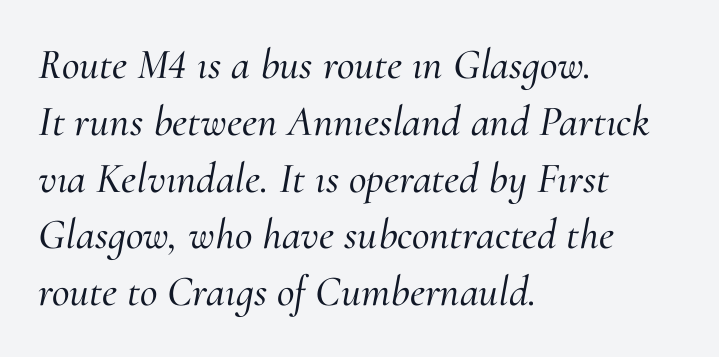
The image shows 43 px serif type, italic (leaning right); set left-aligned, normal line spacing (1.32x), normal letter spacing, not underlined; medium stroke contrast and a small x-height.
